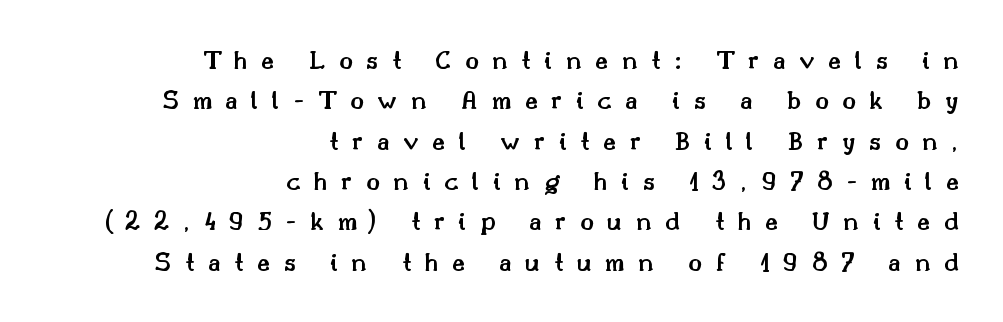
Q: Is the text bold? A: Semi-bold.
Q: Is the text italic (slanted)? A: No, it is upright.
Q: Is the typeface a serif or a sans-serif typeface? A: Serif.
Q: Is the text underlined? A: No.
Q: How is the paragraph aligned? A: Right-aligned.
Q: Is the spacing between letters normal or unusually wide? A: Unusually wide.
Q: Is the spacing between lines tight, normal or loose? A: Normal.
Q: Width (condensed, normal, or wide)? A: Normal.
Q: Stroke contrast? A: Medium.
Q: x-height? A: Small.
Q: Monospaced? A: No.
